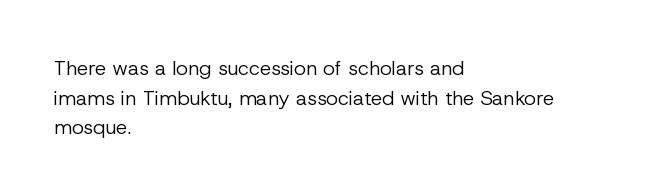
The image shows 20 px text type, upright; set left-aligned, normal line spacing (1.48x), normal letter spacing, not underlined.
